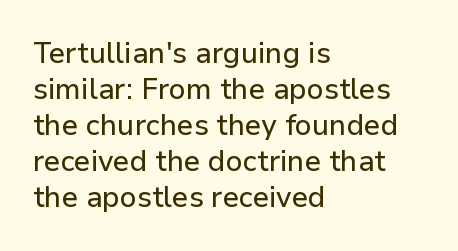
The image shows 29 px sans-serif type, upright; set left-aligned, line spacing 1.24x, normal letter spacing, not underlined; low stroke contrast and a medium x-height.
